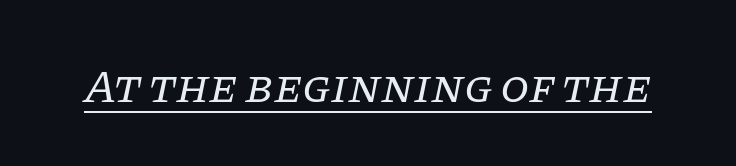
Q: Is the text bold? A: No.
Q: Is the text italic (slanted)? A: Yes, it leans right by about 11 degrees.
Q: Is the typeface a serif or a sans-serif typeface? A: Serif.
Q: Is the text underlined? A: Yes.
Q: Is the spacing between letters normal or unusually wide? A: Normal.
Q: Width (condensed, normal, or wide)? A: Normal.
Q: Stroke contrast? A: Low.
Q: x-height? A: Large.
Q: Monospaced? A: No.
